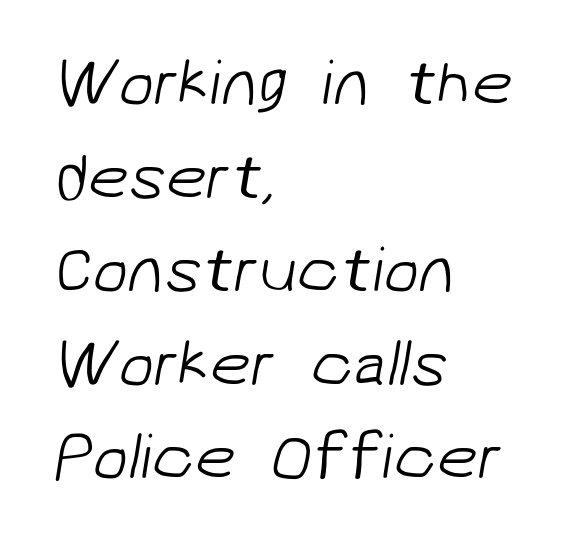
{"serif": "no", "bold": "no", "weight": "light", "width": "normal", "stroke_contrast": "low", "x_height": "medium", "monospaced": "no", "underline": "no", "align": "left", "line_spacing": "normal", "line_spacing_ratio": 1.44, "letter_spacing": "normal", "letter_spacing_em": 0.0, "glyph_px": 65}
